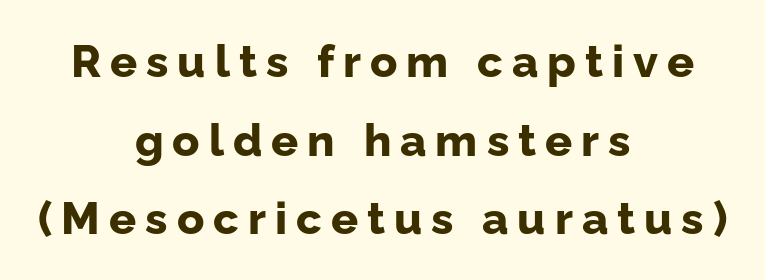
The gaps between neighbouring characters are conspicuously large. Rendered with straight, roman letterforms. Character widths vary here, with narrow letters taking less room than wide ones. Only glyphs here, with clear space below each row. In terms of weight, the rendering is a true, heavy bold.
